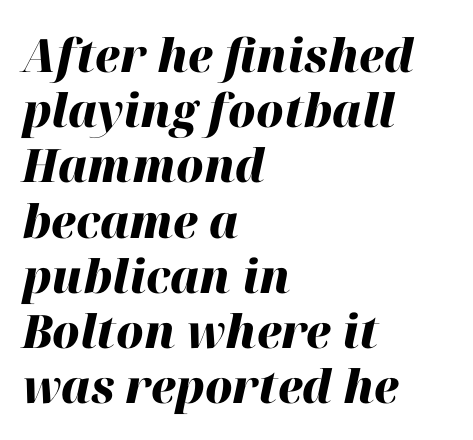
You'd pick this weight for a headline — it's a proper bold. The typography opts for an oblique posture over an upright one. Spacing between characters is what you'd get straight out of the box. Rule under the text: the space is simply empty. Do the characters align in a grid? No, the font is proportional.
